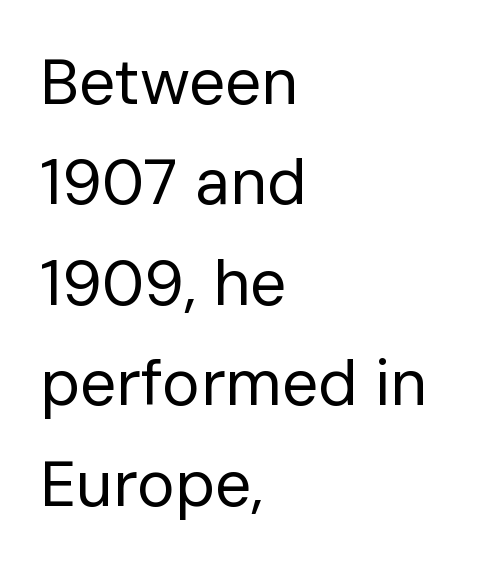
Q: Is the text bold? A: No.
Q: Is the text italic (slanted)? A: No, it is upright.
Q: Is the typeface a serif or a sans-serif typeface? A: Sans-serif.
Q: Is the text underlined? A: No.
Q: How is the paragraph aligned? A: Left-aligned.
Q: Is the spacing between letters normal or unusually wide? A: Normal.
Q: Is the spacing between lines tight, normal or loose? A: Normal.
Q: Width (condensed, normal, or wide)? A: Normal.
Q: Stroke contrast? A: Low.
Q: x-height? A: Medium.
Q: Monospaced? A: No.
